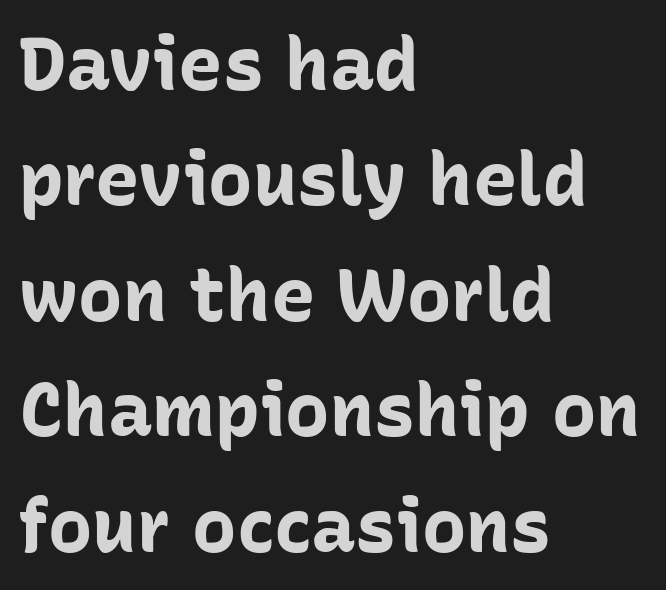
In terms of leading, this rendering sits right in the middle. The typography opts for an upright posture over an oblique one. I'd describe the lettering as bold — thick and assertive. Serif or sans? Sans — the stroke terminals are bare. Descender tails drop into unmarked territory. How are the letters spaced? Ordinarily, with no added tracking.
